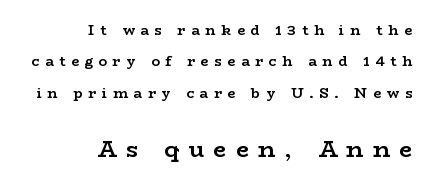
Just letters on the line, the space beneath them empty. How heavy is the stroke? Heavy — this is a bold. The lower block of text is set noticeably larger than the block above it. One-word summary of the alignment: right.
